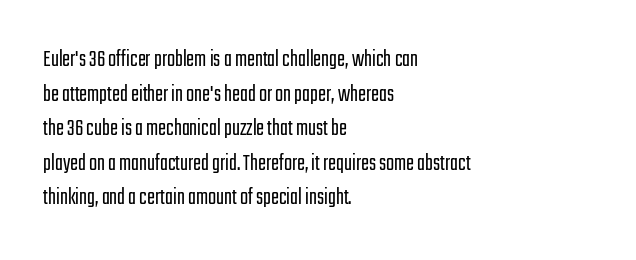
Regarding leading, the lines here are spaced in the standard way. The letters look calm and open, with moderate or lighter stems. Layout note: lines flush left. The rendering keeps characters at their native spacing. The lettering stays uniformly vertical, giving the passage a roman look. Underline: absent.
